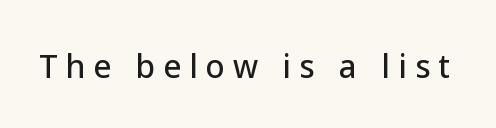
The space beneath each line is pristine and unruled. Looks like regular typesetting: each glyph gets only the width it needs. Every stem runs plumb, perpendicular to the baseline. Stroke terminals: plain, sans-serif. This rendering widens character spacing well past its baseline value.
